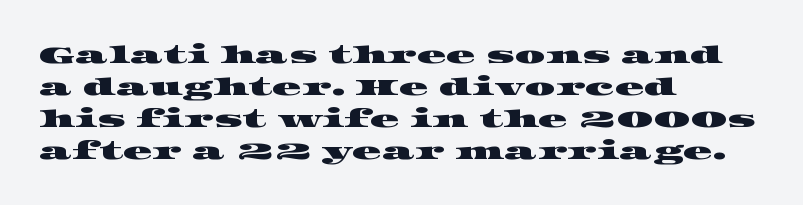
Tracking value appears to be zero — textbook default spacing. Notice how the passage keeps a crisp vertical edge on the left only. Anything drawn beneath the words? Only blank space. Baseline-to-baseline distance is the conventional proportion of letter height.
